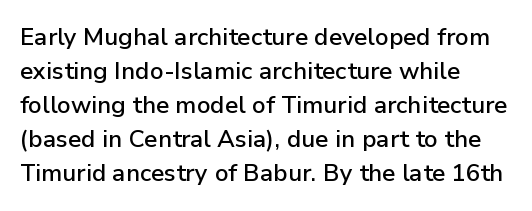
Q: Is the text italic (slanted)? A: No, it is upright.
Q: Is the text underlined? A: No.
Q: How is the paragraph aligned? A: Left-aligned.
Q: Is the spacing between letters normal or unusually wide? A: Normal.
Q: Is the spacing between lines tight, normal or loose? A: Normal.
